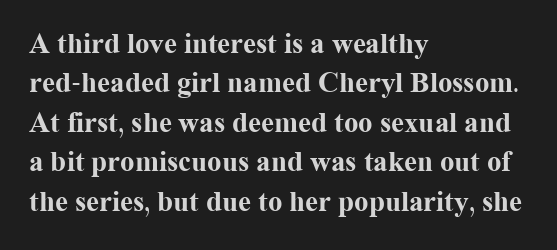
The image shows 29 px bold serif type, upright; set left-aligned, normal line spacing (1.36x), normal letter spacing, not underlined; medium stroke contrast and a medium x-height.
